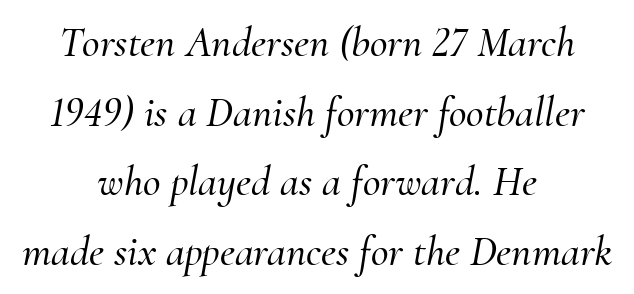
This sample uses plain, unmodified letter spacing. A typesetter would call this leading conventional body-copy spacing. The face used here is seriffed, in the tradition of book romans. Proportional: the letters do not fall into vertical columns. There's an unmistakable incline to the writing here.
